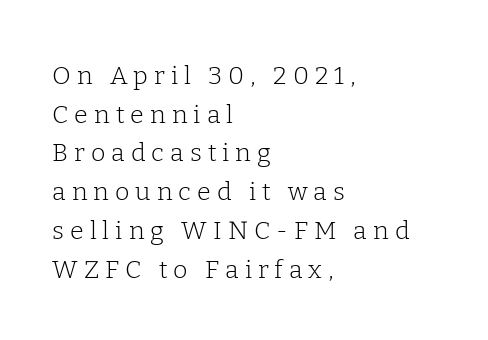
{"italic": "no", "bold": "no", "underline": "no", "align": "left", "line_spacing": "normal", "line_spacing_ratio": 1.55, "letter_spacing": "wide", "letter_spacing_em": 0.24, "glyph_px": 25}
